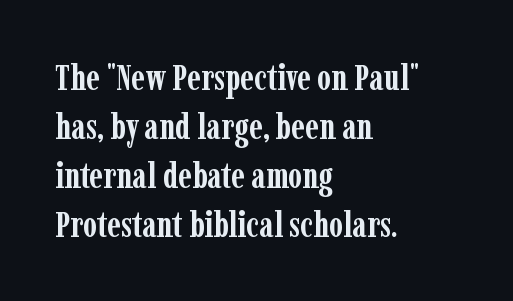
{"serif": "yes", "italic": "no", "bold": "yes", "weight": "semibold", "width": "condensed", "stroke_contrast": "low", "x_height": "medium", "monospaced": "no", "underline": "no", "align": "left", "line_spacing": "normal", "line_spacing_ratio": 1.36, "letter_spacing": "normal", "letter_spacing_em": 0.0, "glyph_px": 36}
